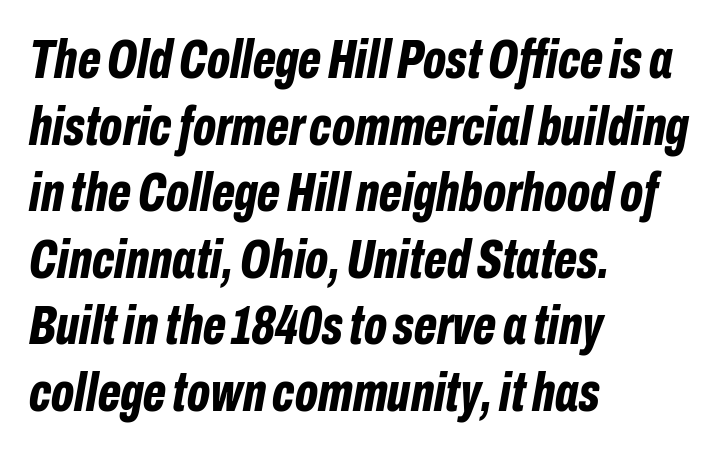
The image shows 55 px bold, condensed type, italic (leaning right); set left-aligned, line spacing 1.21x, normal letter spacing, not underlined; low stroke contrast and a medium x-height.
